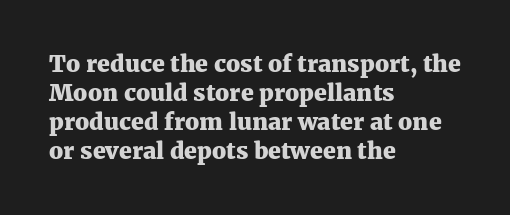
Q: Is the text bold? A: Yes.
Q: Is the text italic (slanted)? A: No, it is upright.
Q: Is the text underlined? A: No.
Q: How is the paragraph aligned? A: Left-aligned.
Q: Is the spacing between letters normal or unusually wide? A: Normal.
Q: Is the spacing between lines tight, normal or loose? A: Normal.
